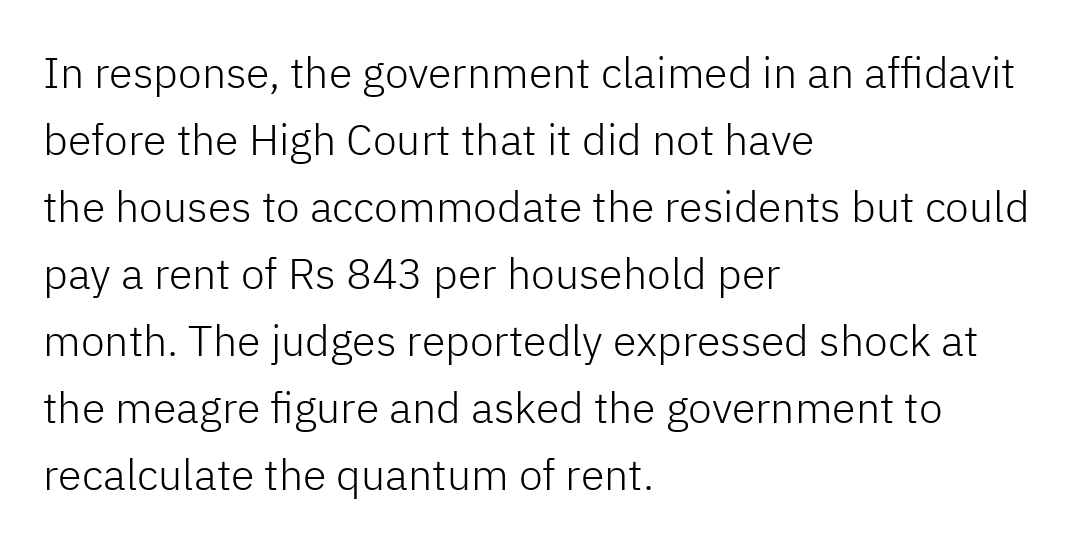
The image shows 43 px light sans-serif type, upright; set left-aligned, normal line spacing (1.56x), normal letter spacing, not underlined; low stroke contrast and a medium x-height.
